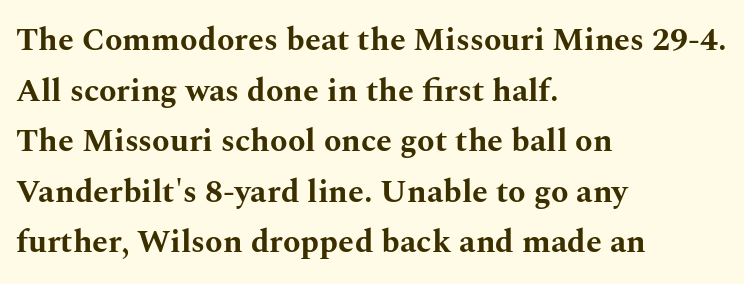
Underline: absent. Does the leading feel generous? No, just average. The letters advance in unequal steps, a hallmark of proportional type. The typesetting leans heavy: a genuine bold.
